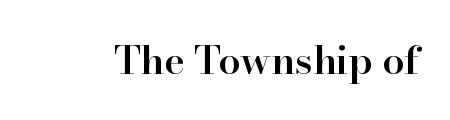
{"serif": "yes", "italic": "no", "bold": "semi", "weight": "semibold", "width": "normal", "stroke_contrast": "high", "x_height": "small", "monospaced": "no", "underline": "no", "letter_spacing": "normal", "letter_spacing_em": 0.0, "glyph_px": 39}
